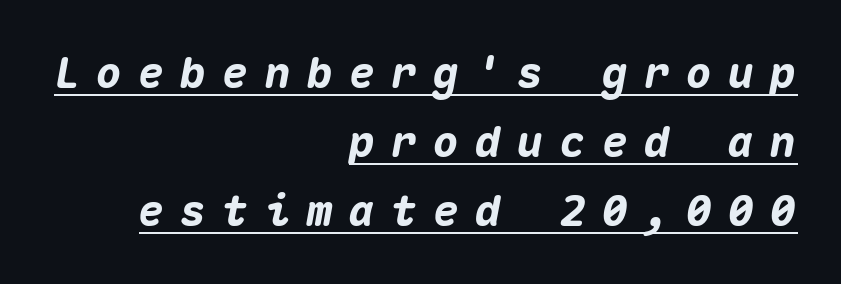
{"italic": "yes", "lean": "right", "slant_degrees": 10, "bold": "yes", "weight": "heavy", "width": "normal", "stroke_contrast": "medium", "x_height": "medium", "monospaced": "yes", "underline": "yes", "align": "right", "line_spacing": "normal", "line_spacing_ratio": 1.61, "letter_spacing": "wide", "letter_spacing_em": 0.38, "glyph_px": 43}
